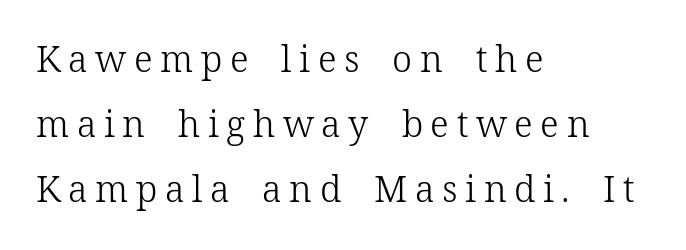
{"serif": "yes", "italic": "no", "bold": "no", "weight": "light", "width": "normal", "stroke_contrast": "low", "x_height": "medium", "monospaced": "no", "underline": "no", "align": "left", "line_spacing_ratio": 1.8, "letter_spacing": "wide", "letter_spacing_em": 0.21, "glyph_px": 36}
